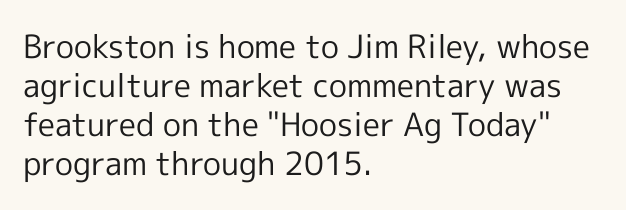
The image shows 32 px regular-weight sans-serif type, upright; set left-aligned, line spacing 1.22x, normal letter spacing, not underlined; a medium x-height.
